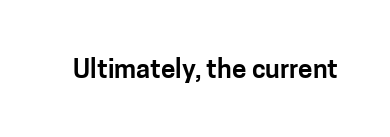
Is there any slant? The stems are plumb. Descenders are the only things crossing below the line. The line texture is even and compact thanks to regular tracking.
